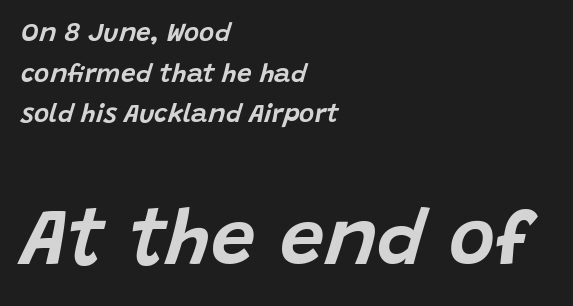
{"italic": "yes", "lean": "right", "slant_degrees": 15, "width": "normal", "stroke_contrast": "low", "x_height": "large", "monospaced": "no", "underline": "no", "align": "left", "line_spacing": "normal", "line_spacing_ratio": 1.56, "letter_spacing": "normal", "letter_spacing_em": 0.0, "larger_block": "second", "size_ratio": 3.04, "glyph_px": 79}
